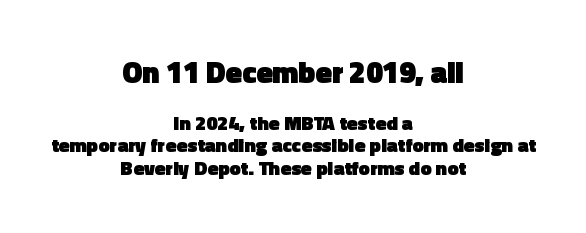
Q: Is the text bold? A: Yes.
Q: Is the text italic (slanted)? A: No, it is upright.
Q: Is the typeface a serif or a sans-serif typeface? A: Sans-serif.
Q: Is the text underlined? A: No.
Q: How is the paragraph aligned? A: Centered.
Q: Is the spacing between letters normal or unusually wide? A: Normal.
Q: Is the spacing between lines tight, normal or loose? A: Tight.
Q: Which block of text is set in a larger size, the first (top) or the second (bottom)? A: The first (top) one.
Q: Width (condensed, normal, or wide)? A: Normal.
Q: x-height? A: Medium.
Q: Monospaced? A: No.
